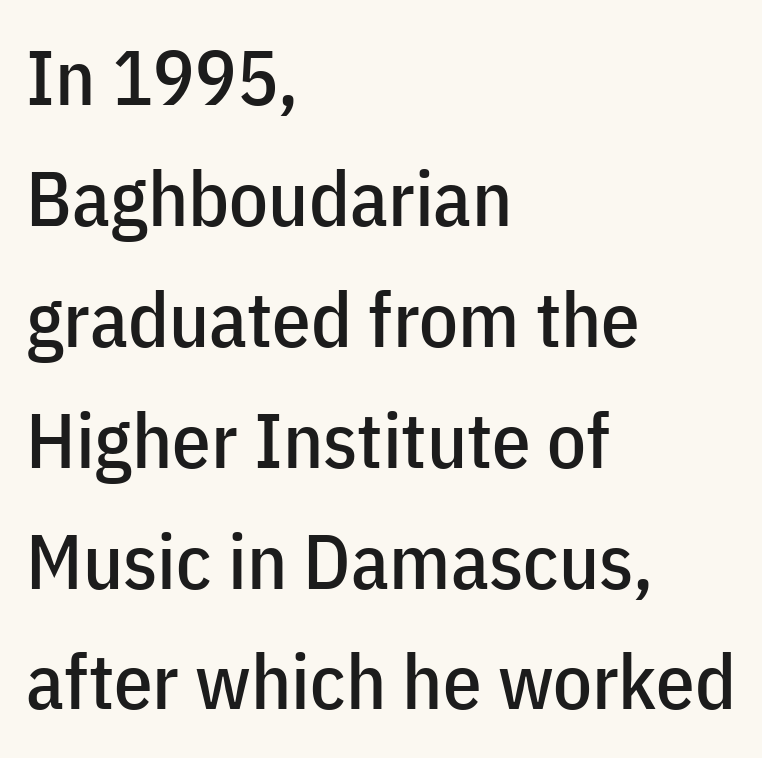
The image shows 77 px condensed sans-serif type, upright; set left-aligned, normal line spacing (1.57x), normal letter spacing, not underlined; low stroke contrast and a medium x-height.
